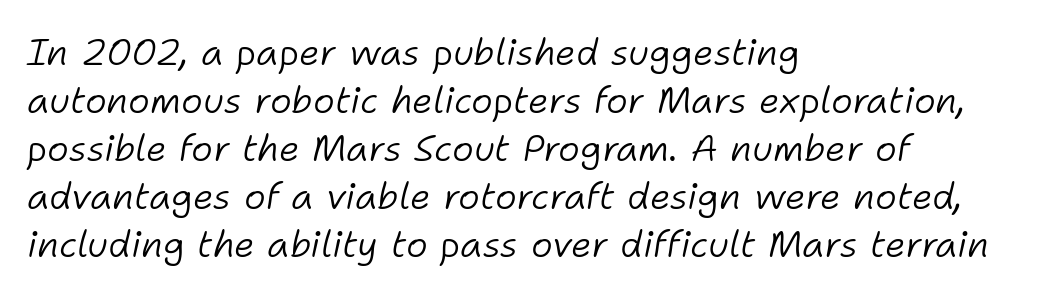
Q: Is the text bold? A: No.
Q: Is the text italic (slanted)? A: Yes, it leans right by about 11 degrees.
Q: Is the text underlined? A: No.
Q: How is the paragraph aligned? A: Left-aligned.
Q: Is the spacing between letters normal or unusually wide? A: Normal.
Q: Is the spacing between lines tight, normal or loose? A: Normal.
Q: Width (condensed, normal, or wide)? A: Normal.
Q: Stroke contrast? A: Low.
Q: x-height? A: Medium.
Q: Monospaced? A: No.
